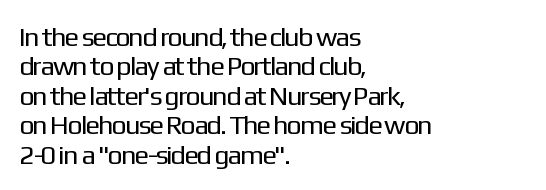
The space between consecutive lines is stingy. These lines keep a tight, regular rhythm from letter to letter. The paragraph shown leans on its left margin. Letters rest on an invisible, unmarked baseline.
